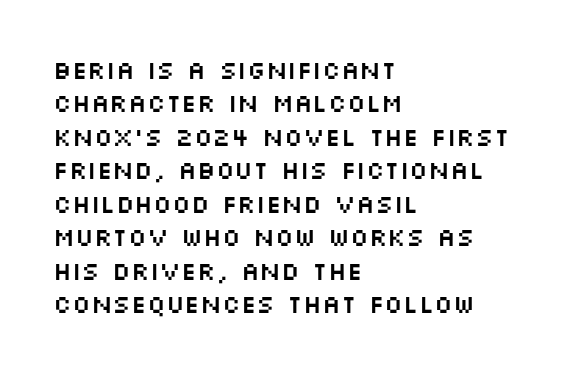
Students, observe: this is what conventionally led text looks like. Observe the ordinary spacing: letters are neighbours, not strangers. Designer's note — italics off, roman on. The specimen omits any rule beneath the text block's lines.
